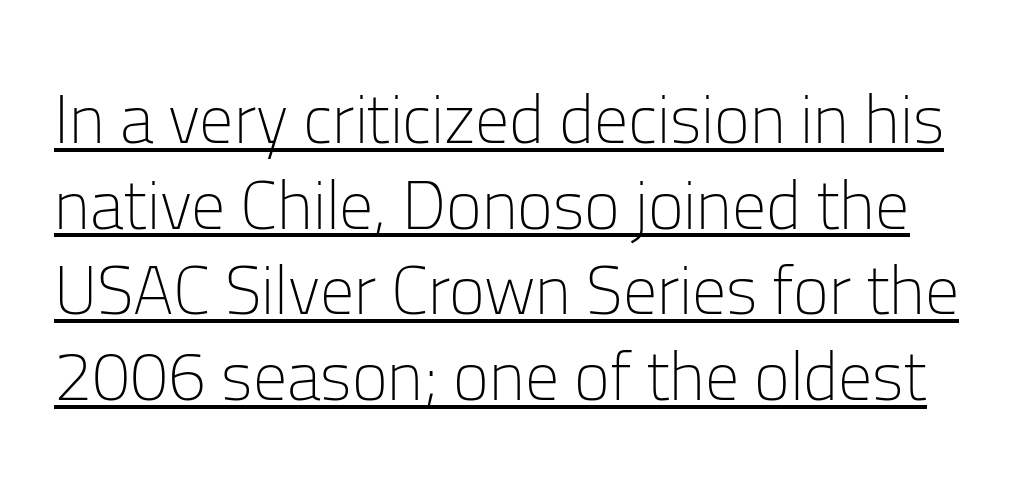
Q: Is the text bold? A: No.
Q: Is the text italic (slanted)? A: No, it is upright.
Q: Is the typeface a serif or a sans-serif typeface? A: Sans-serif.
Q: Is the text underlined? A: Yes.
Q: Is the spacing between letters normal or unusually wide? A: Normal.
Q: Is the spacing between lines tight, normal or loose? A: Normal.
Q: Width (condensed, normal, or wide)? A: Normal.
Q: Stroke contrast? A: Low.
Q: x-height? A: Medium.
Q: Monospaced? A: No.
